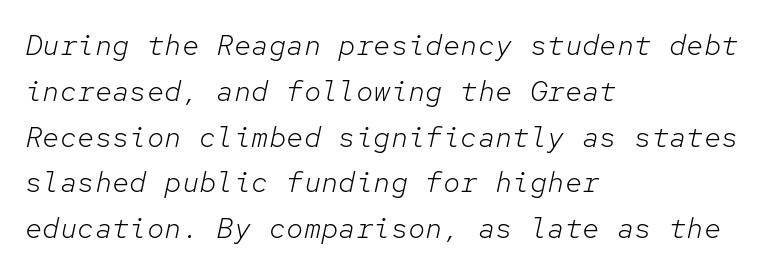
Q: Is the text bold? A: No.
Q: Is the text italic (slanted)? A: Yes, it leans right by about 12 degrees.
Q: Is the text underlined? A: No.
Q: How is the paragraph aligned? A: Left-aligned.
Q: Is the spacing between letters normal or unusually wide? A: Normal.
Q: Is the spacing between lines tight, normal or loose? A: Normal.
Q: Width (condensed, normal, or wide)? A: Normal.
Q: Stroke contrast? A: Low.
Q: x-height? A: Medium.
Q: Monospaced? A: Yes.
